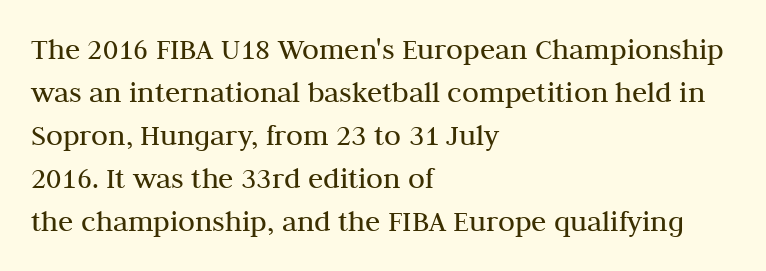
{"serif": "yes", "italic": "no", "bold": "no", "weight": "regular", "width": "normal", "stroke_contrast": "medium", "x_height": "medium", "monospaced": "no", "underline": "no", "align": "left", "line_spacing": "normal", "line_spacing_ratio": 1.39, "letter_spacing": "normal", "letter_spacing_em": 0.0, "glyph_px": 31}
